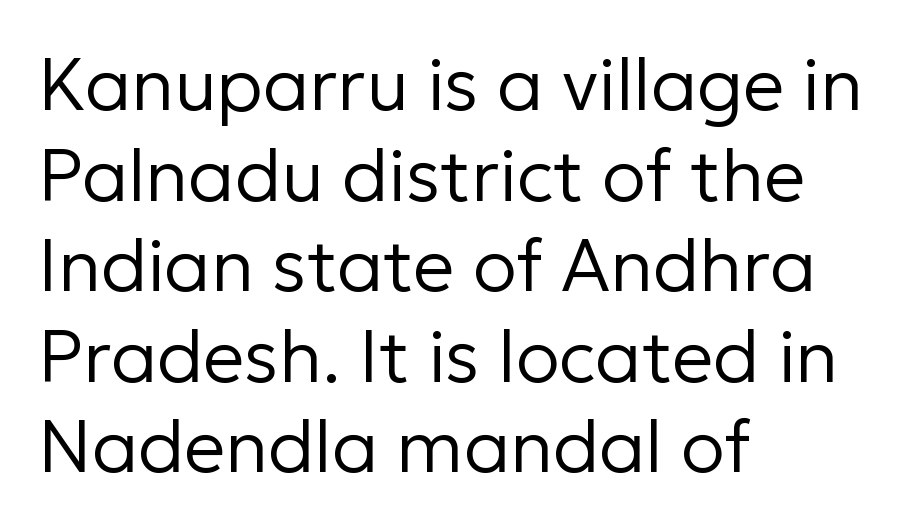
The rag falls on the right side of this text block. The passage shown is typeset with a sans-serif family. If you drew a line through each stem, it would be perfectly vertical. A typesetter would call this proportional, since set widths differ per character. Stroke mass is kept to a normal reading level or below.
